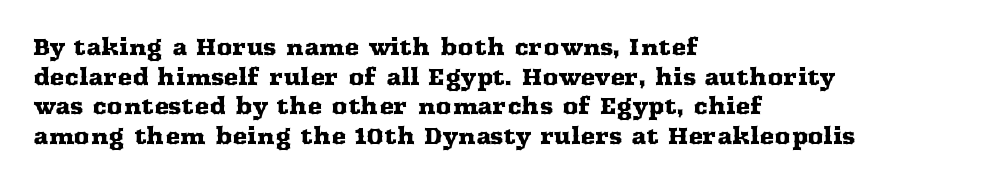
The image shows 22 px text type, upright; set left-aligned, normal line spacing (1.35x), normal letter spacing, not underlined.
